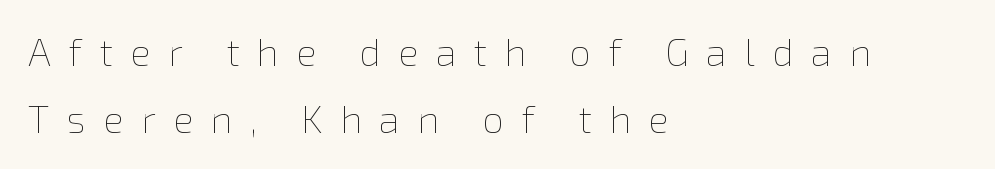
Q: Is the text bold? A: No.
Q: Is the text italic (slanted)? A: No, it is upright.
Q: Is the text underlined? A: No.
Q: How is the paragraph aligned? A: Left-aligned.
Q: Is the spacing between letters normal or unusually wide? A: Unusually wide.
Q: Width (condensed, normal, or wide)? A: Normal.
Q: Stroke contrast? A: Low.
Q: x-height? A: Medium.
Q: Monospaced? A: No.
